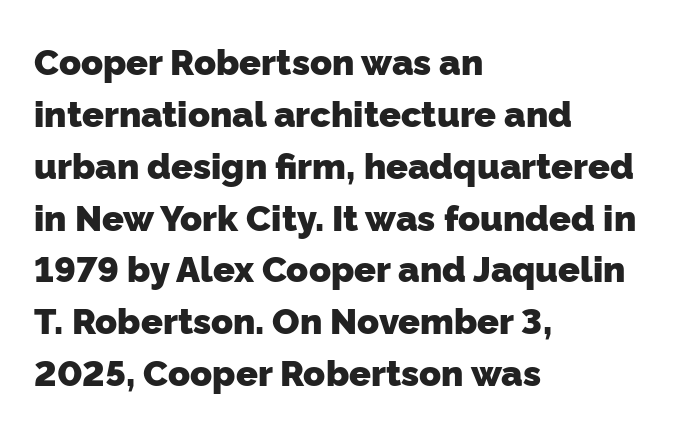
{"serif": "no", "bold": "yes", "weight": "heavy", "width": "normal", "stroke_contrast": "low", "x_height": "medium", "monospaced": "no", "underline": "no", "align": "left", "line_spacing": "normal", "line_spacing_ratio": 1.44, "letter_spacing": "normal", "letter_spacing_em": 0.0, "glyph_px": 36}
